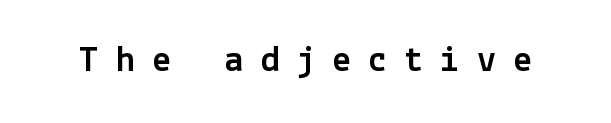
The image shows 38 px sans-serif type, upright; set unusually wide letter spacing (+0.45 em), not underlined; a medium x-height.
